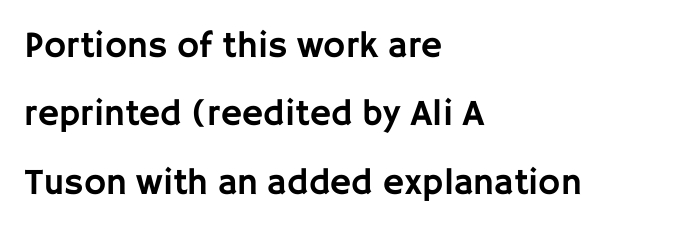
This rendering leaves character spacing at its baseline value. If you drew a ruler down the left edge, every line would touch it. Each letter's strokes conclude bluntly, with no projecting serifs. The passage shown is typed in a proportional face where columns would drift. Rule under the text: the space is simply empty.
